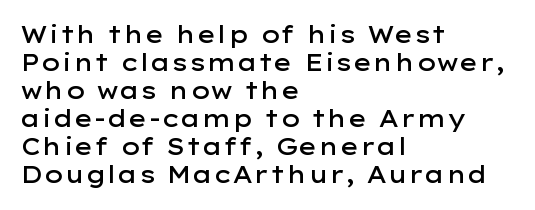
Alignment: flush left. Short note: letters normally spaced. The space directly below the letters is spotless. It's the straight-up-and-down kind of type. Stroke thickness is moderately raised; the sample reads as semibold.
